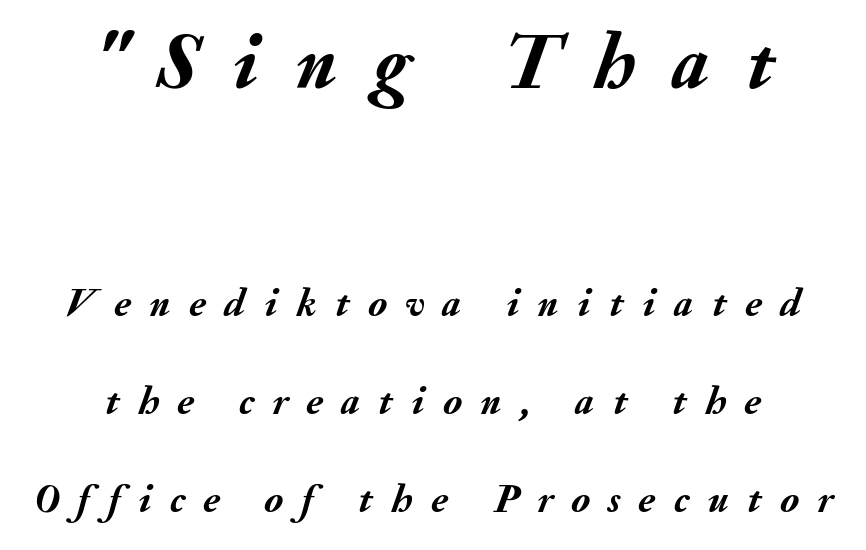
Each line is balanced around a shared central axis. These lines have a slow, spaced-out rhythm from letter to letter. Bigger letters appear in the top chunk; the bottom chunk is reduced. You could not count columns in this text — the font is proportionally spaced. The letters are slanted; this is an italic face. This sample trades compactness for vertical openness between lines.
